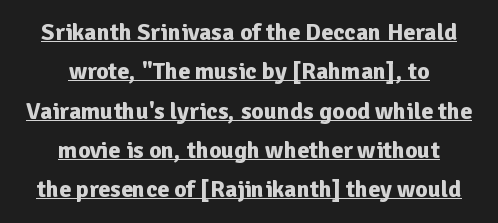
Nothing unusual about the tracking: characters are spaced as the font intends. The specimen includes a rule beneath the text block's lines. The lines sit at an ordinary, default distance from one another. Its strokes are broad and dark, the hallmark of bold type.
